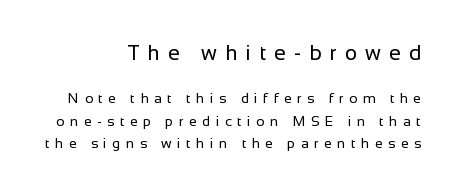
{"italic": "no", "bold": "no", "underline": "no", "align": "right", "line_spacing": "normal", "line_spacing_ratio": 1.6, "letter_spacing": "wide", "letter_spacing_em": 0.39, "larger_block": "first", "size_ratio": 1.5, "glyph_px": 21}
